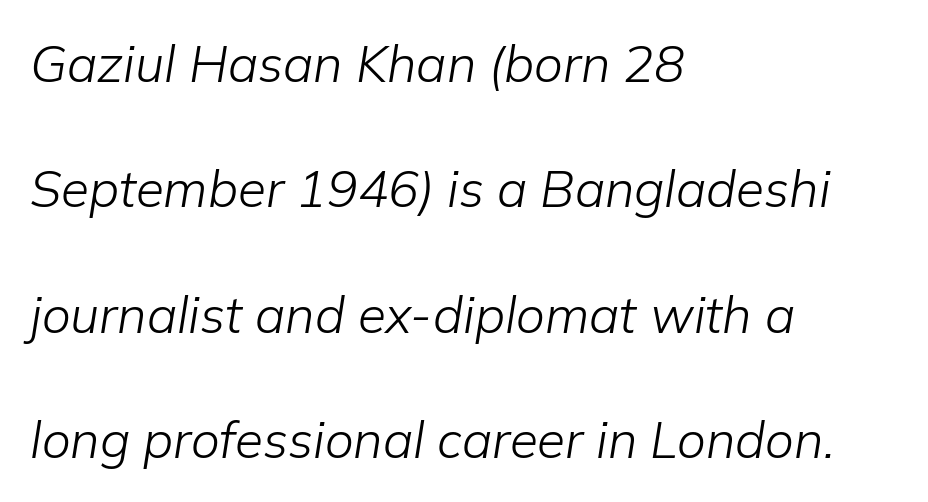
Q: Is the text bold? A: No.
Q: Is the text italic (slanted)? A: Yes, it leans right by about 9 degrees.
Q: Is the text underlined? A: No.
Q: How is the paragraph aligned? A: Left-aligned.
Q: Is the spacing between letters normal or unusually wide? A: Normal.
Q: Is the spacing between lines tight, normal or loose? A: Loose.
Q: Width (condensed, normal, or wide)? A: Normal.
Q: Stroke contrast? A: Low.
Q: x-height? A: Medium.
Q: Monospaced? A: No.
